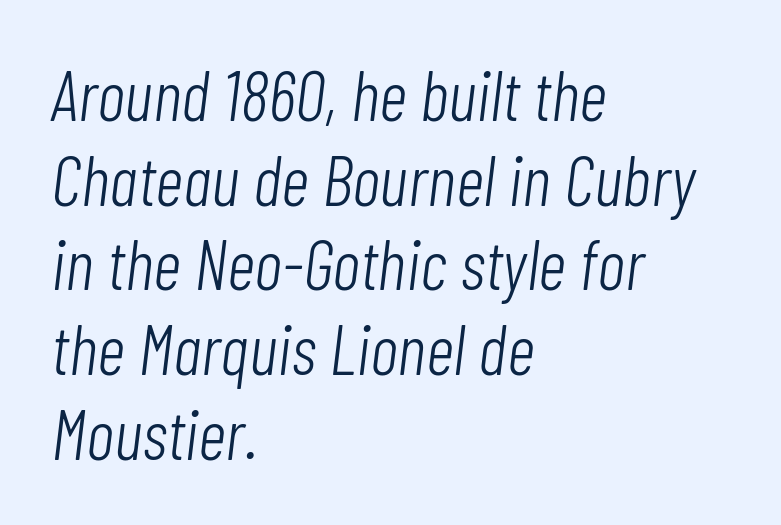
{"italic": "yes", "lean": "right", "slant_degrees": 7, "bold": "no", "weight": "light", "width": "condensed", "stroke_contrast": "low", "x_height": "medium", "monospaced": "no", "underline": "no", "align": "left", "line_spacing_ratio": 1.21, "letter_spacing": "normal", "letter_spacing_em": 0.0, "glyph_px": 70}
